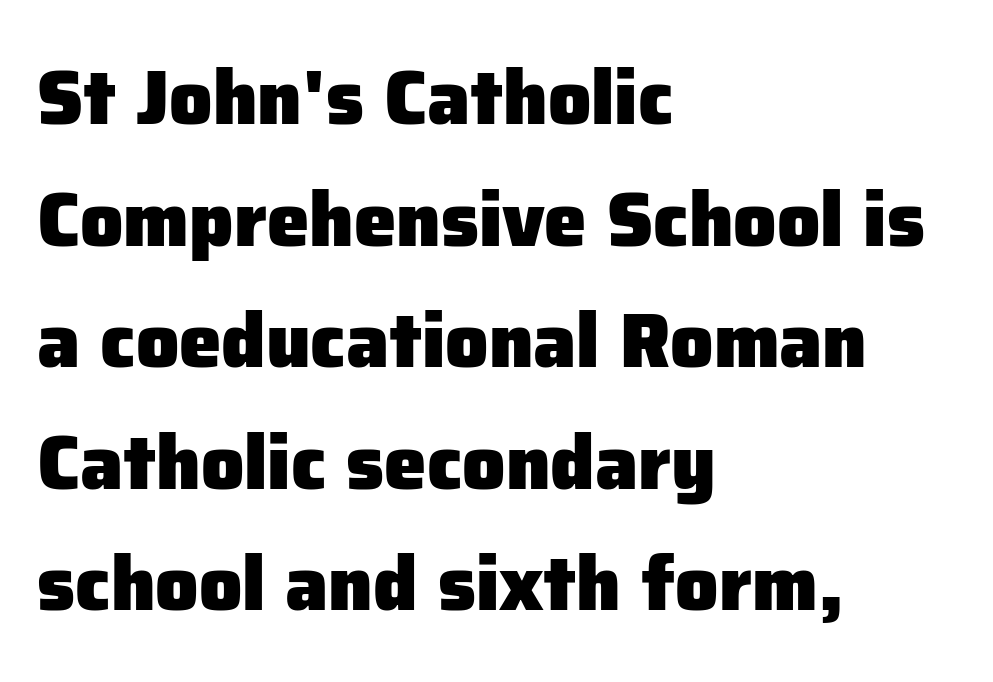
You can tell it's not italic because the verticals are truly vertical. The rows are spaced the way most documents space them. The passage shown is typed in a proportional face where columns would drift. Compared with a centered layout, this one pins lines to the left instead. Typesetter's note: full bold, strokes at maximum text heaviness.
